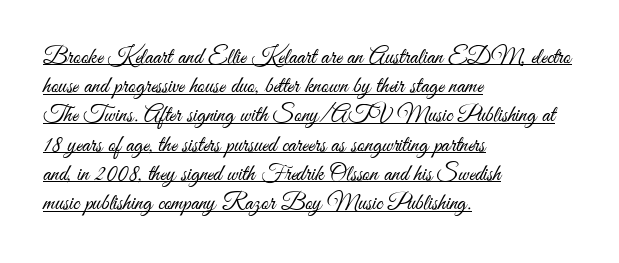
{"bold": "no", "underline": "yes", "align": "left", "line_spacing": "normal", "line_spacing_ratio": 1.27, "letter_spacing": "normal", "letter_spacing_em": 0.0, "glyph_px": 23}
